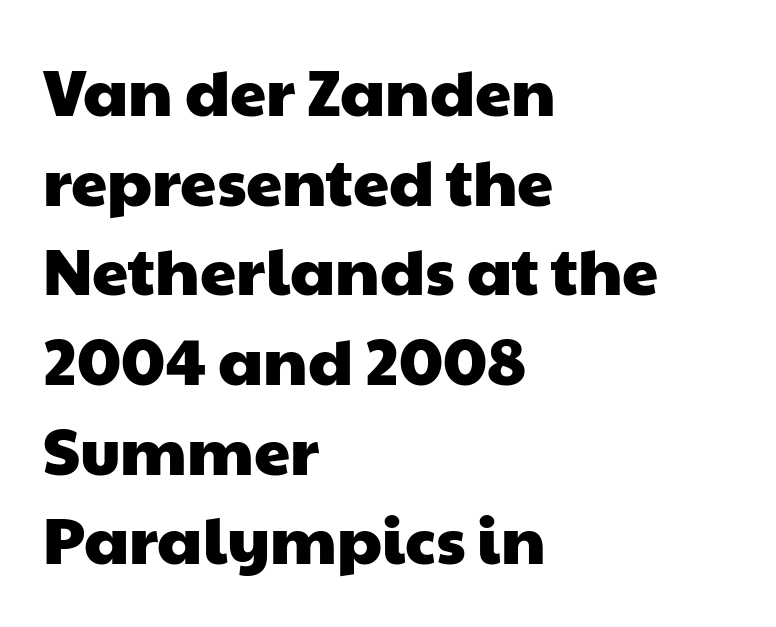
Q: Is the typeface a serif or a sans-serif typeface? A: Sans-serif.
Q: Is the text underlined? A: No.
Q: How is the paragraph aligned? A: Left-aligned.
Q: Is the spacing between letters normal or unusually wide? A: Normal.
Q: Is the spacing between lines tight, normal or loose? A: Normal.
Q: Width (condensed, normal, or wide)? A: Wide.
Q: Stroke contrast? A: Low.
Q: x-height? A: Medium.
Q: Monospaced? A: No.
